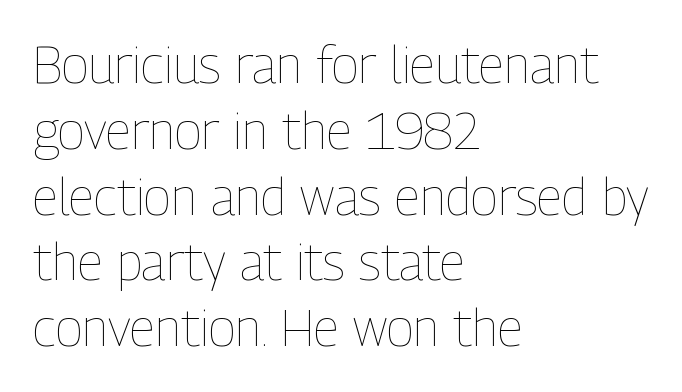
Q: Is the text bold? A: No.
Q: Is the text italic (slanted)? A: No, it is upright.
Q: Is the text underlined? A: No.
Q: How is the paragraph aligned? A: Left-aligned.
Q: Is the spacing between letters normal or unusually wide? A: Normal.
Q: Is the spacing between lines tight, normal or loose? A: Normal.
Q: Width (condensed, normal, or wide)? A: Condensed.
Q: Stroke contrast? A: Low.
Q: x-height? A: Medium.
Q: Monospaced? A: No.
